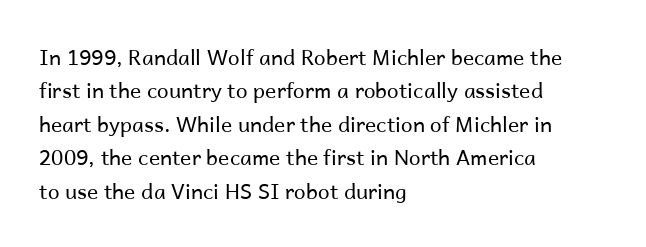
How would I describe the line gaps? Plain and ordinary. Weight: in the light-to-regular range. The type is set solid horizontally, with unmodified tracking. The lines are quadded left.
